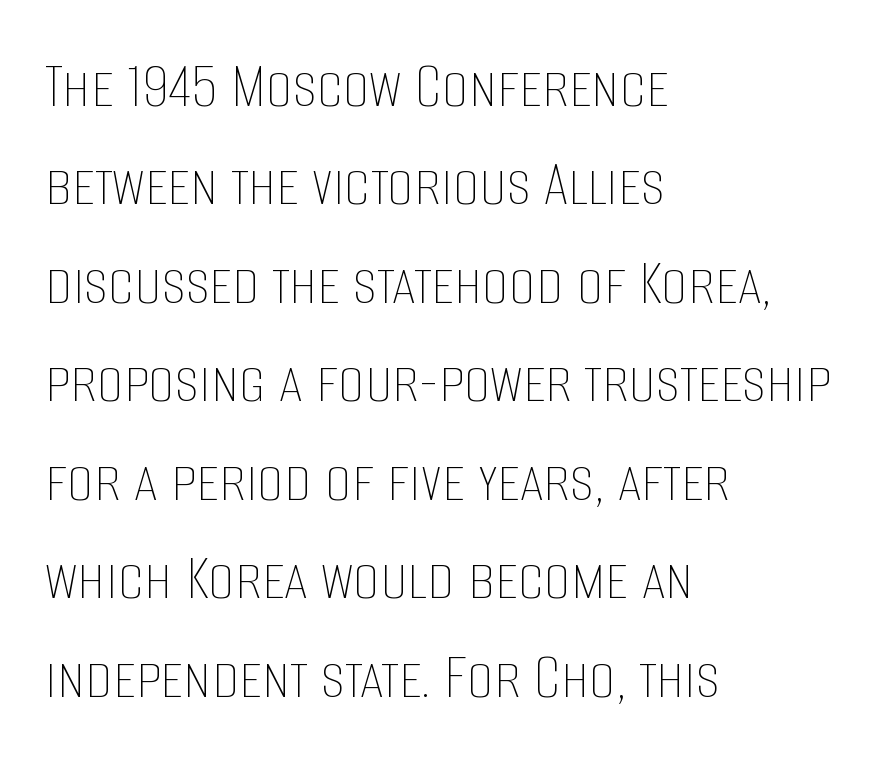
{"italic": "no", "bold": "no", "weight": "thin", "width": "condensed", "stroke_contrast": "low", "x_height": "large", "monospaced": "no", "underline": "no", "align": "left", "line_spacing": "normal", "line_spacing_ratio": 1.47, "letter_spacing": "normal", "letter_spacing_em": 0.0, "glyph_px": 67}
